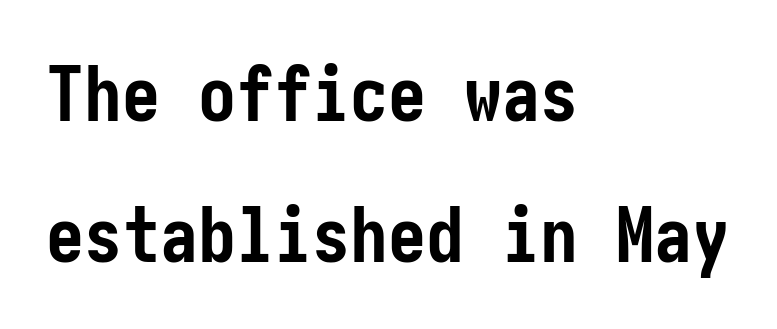
Q: Is the text bold? A: Yes.
Q: Is the text italic (slanted)? A: No, it is upright.
Q: Is the typeface a serif or a sans-serif typeface? A: Sans-serif.
Q: Is the text underlined? A: No.
Q: How is the paragraph aligned? A: Left-aligned.
Q: Is the spacing between letters normal or unusually wide? A: Normal.
Q: Width (condensed, normal, or wide)? A: Condensed.
Q: Stroke contrast? A: Low.
Q: x-height? A: Medium.
